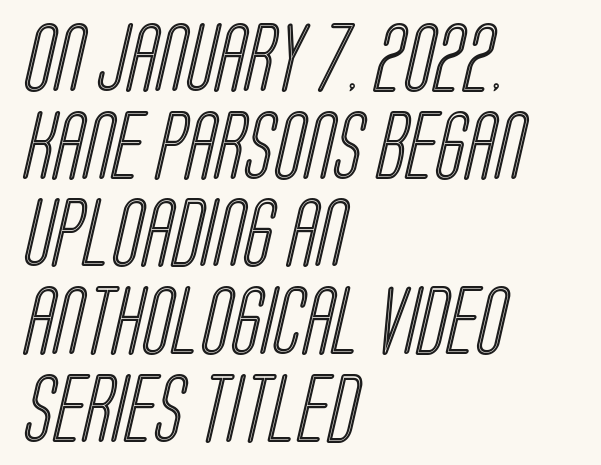
Proportional: the letters do not fall into vertical columns. The area under the type is left untouched. There is no visible air inserted between adjacent glyphs. Line beginnings align vertically; line endings do not. How would I describe the line gaps? Plain and ordinary.
